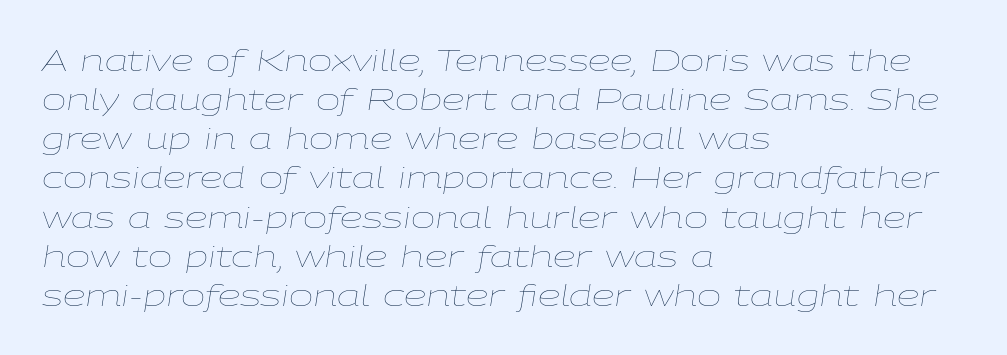
{"italic": "yes", "lean": "right", "slant_degrees": 9, "bold": "no", "weight": "thin", "width": "wide", "stroke_contrast": "low", "x_height": "medium", "monospaced": "no", "underline": "no", "align": "left", "line_spacing": "normal", "line_spacing_ratio": 1.35, "letter_spacing": "normal", "letter_spacing_em": 0.0, "glyph_px": 29}
